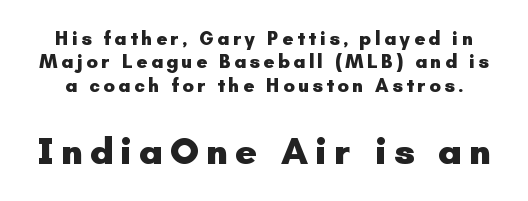
{"serif": "no", "italic": "no", "bold": "yes", "weight": "heavy", "width": "normal", "stroke_contrast": "low", "x_height": "small", "monospaced": "no", "underline": "no", "line_spacing_ratio": 1.23, "larger_block": "second", "size_ratio": 2.0, "glyph_px": 38}
